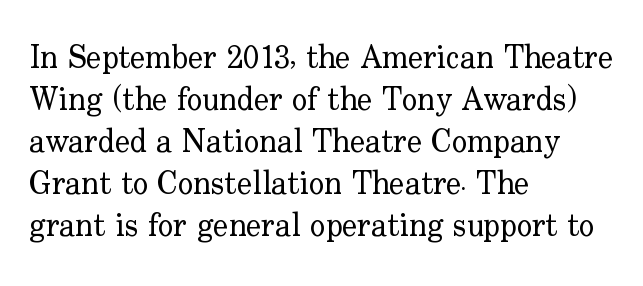
Q: Is the text bold? A: No.
Q: Is the text italic (slanted)? A: No, it is upright.
Q: Is the typeface a serif or a sans-serif typeface? A: Serif.
Q: Is the text underlined? A: No.
Q: How is the paragraph aligned? A: Left-aligned.
Q: Is the spacing between letters normal or unusually wide? A: Normal.
Q: Is the spacing between lines tight, normal or loose? A: Normal.
Q: Width (condensed, normal, or wide)? A: Normal.
Q: Stroke contrast? A: Low.
Q: x-height? A: Small.
Q: Monospaced? A: No.
